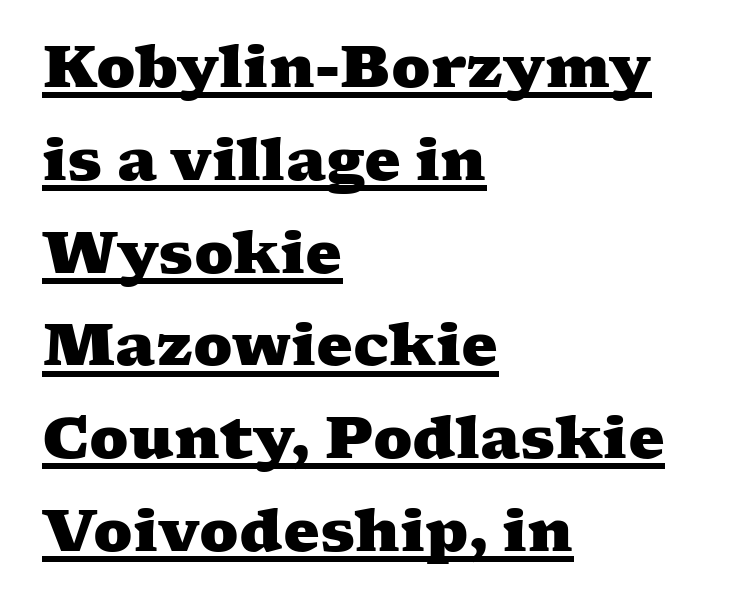
{"serif": "yes", "bold": "yes", "weight": "heavy", "width": "wide", "stroke_contrast": "medium", "x_height": "medium", "monospaced": "no", "underline": "yes", "align": "left", "line_spacing": "normal", "line_spacing_ratio": 1.6, "letter_spacing": "normal", "letter_spacing_em": 0.0, "glyph_px": 58}
